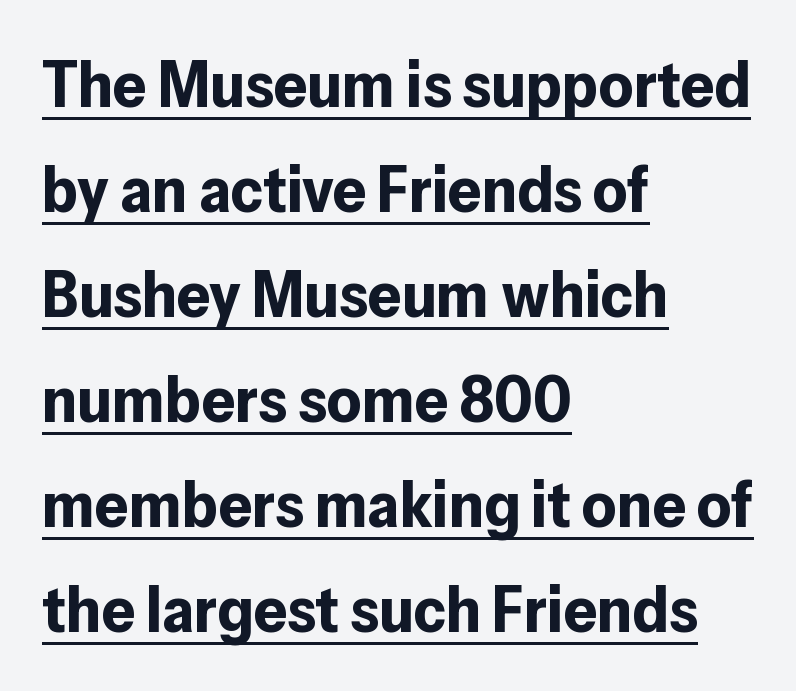
Q: Is the text bold? A: Yes.
Q: Is the text italic (slanted)? A: No, it is upright.
Q: Is the typeface a serif or a sans-serif typeface? A: Sans-serif.
Q: Is the text underlined? A: Yes.
Q: How is the paragraph aligned? A: Left-aligned.
Q: Is the spacing between letters normal or unusually wide? A: Normal.
Q: Is the spacing between lines tight, normal or loose? A: Normal.
Q: Width (condensed, normal, or wide)? A: Normal.
Q: Stroke contrast? A: Low.
Q: x-height? A: Medium.
Q: Monospaced? A: No.
